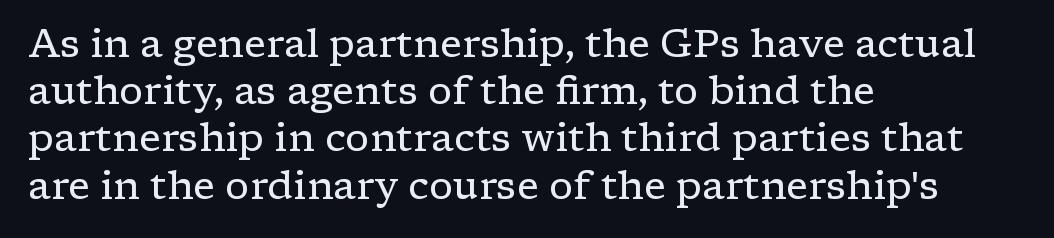
These lines keep a tight, regular rhythm from letter to letter. Quick note: underline off. Visually the block forms a straight wall on the left and a jagged coastline on the right. The characters are drawn with everyday or finer stroke widths. The typeface chosen for these lines features serifs.
